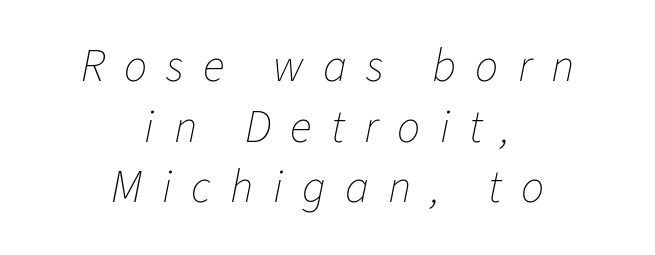
This sample is center-justified, so both line endings float freely. This block has exactly the height ordinary leading produces. Italic: yes, the glyphs are oblique. You could only call the tracking loose — the letters float apart.
